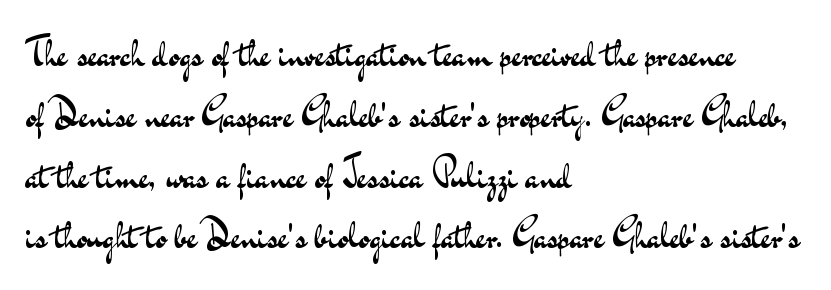
Q: Is the text bold? A: No.
Q: Is the text italic (slanted)? A: Yes.
Q: Is the typeface a serif or a sans-serif typeface? A: Sans-serif.
Q: Is the text underlined? A: No.
Q: How is the paragraph aligned? A: Left-aligned.
Q: Is the spacing between letters normal or unusually wide? A: Normal.
Q: Is the spacing between lines tight, normal or loose? A: Normal.
Q: Width (condensed, normal, or wide)? A: Wide.
Q: Stroke contrast? A: Medium.
Q: x-height? A: Small.
Q: Monospaced? A: No.
